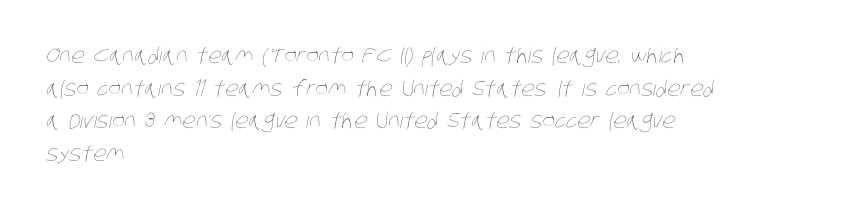
Q: Is the text bold? A: No.
Q: Is the text underlined? A: No.
Q: How is the paragraph aligned? A: Left-aligned.
Q: Is the spacing between letters normal or unusually wide? A: Normal.
Q: Is the spacing between lines tight, normal or loose? A: Normal.
